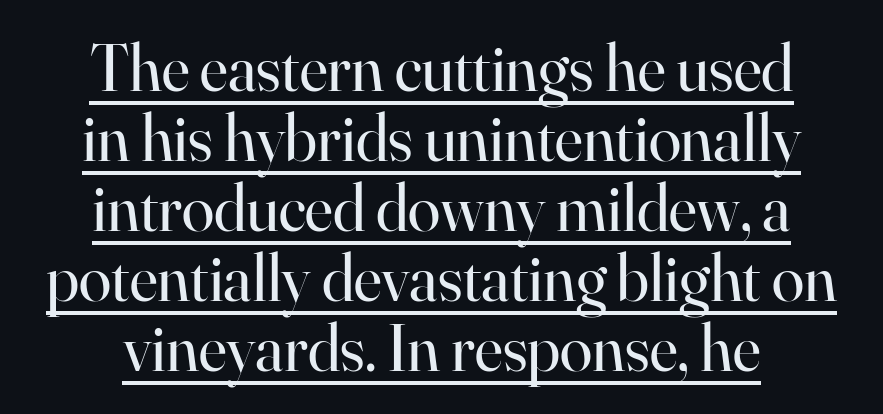
The image shows 66 px regular-weight serif type, upright; set centered, tight line spacing (1.06x), normal letter spacing, underlined; high stroke contrast and a small x-height.
